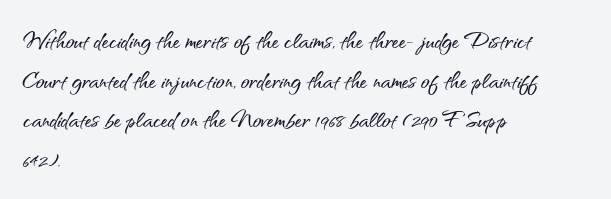
The image shows 29 px sans-serif type; set left-aligned, normal line spacing (1.37x), normal letter spacing, not underlined; medium stroke contrast and a small x-height.
